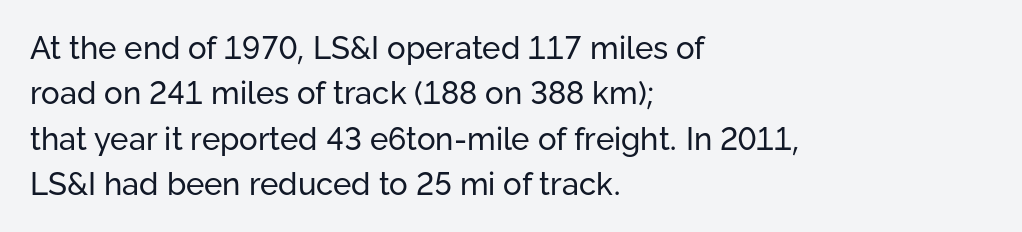
{"serif": "no", "italic": "no", "bold": "no", "weight": "regular", "width": "normal", "stroke_contrast": "low", "x_height": "medium", "monospaced": "no", "underline": "no", "align": "left", "line_spacing": "normal", "line_spacing_ratio": 1.46, "letter_spacing": "normal", "letter_spacing_em": 0.0, "glyph_px": 31}
